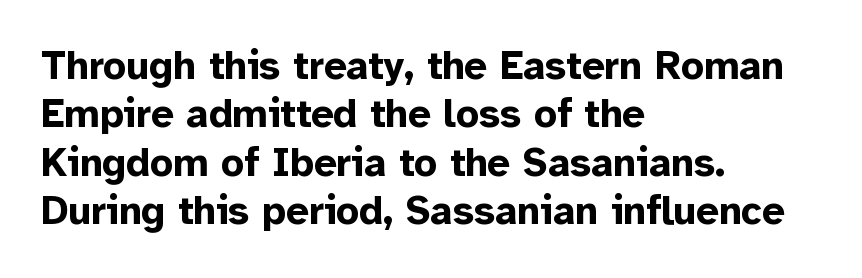
{"serif": "no", "italic": "no", "bold": "yes", "weight": "bold", "width": "normal", "stroke_contrast": "low", "x_height": "medium", "monospaced": "no", "underline": "no", "align": "left", "line_spacing_ratio": 1.21, "letter_spacing": "normal", "letter_spacing_em": 0.0, "glyph_px": 40}
